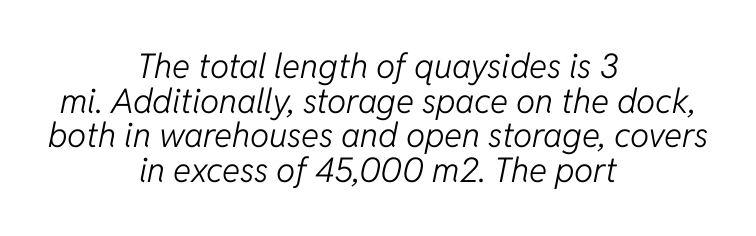
How would I describe the line gaps? Narrow and economical. Compared with a typical body face, this is equally light or lighter still. Each letter keeps its own natural width here, so spacing adapts to shape. Each line is balanced around a shared central axis. The axis of the letterforms is tilted away from vertical.
